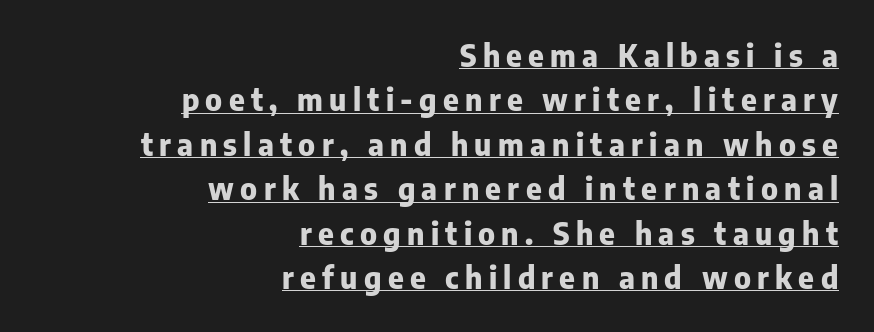
{"serif": "no", "italic": "no", "bold": "yes", "weight": "heavy", "width": "normal", "stroke_contrast": "low", "x_height": "medium", "monospaced": "no", "underline": "yes", "align": "right", "line_spacing": "normal", "line_spacing_ratio": 1.48, "letter_spacing": "wide", "letter_spacing_em": 0.21, "glyph_px": 30}
